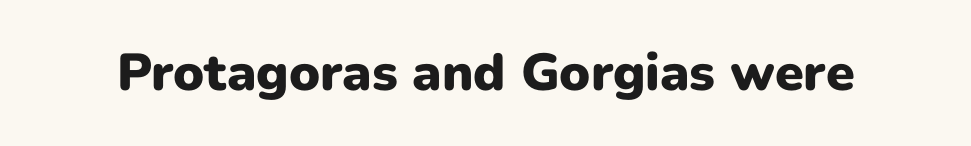
Q: Is the text bold? A: Yes.
Q: Is the text italic (slanted)? A: No, it is upright.
Q: Is the typeface a serif or a sans-serif typeface? A: Sans-serif.
Q: Is the text underlined? A: No.
Q: Is the spacing between letters normal or unusually wide? A: Normal.
Q: Width (condensed, normal, or wide)? A: Normal.
Q: Stroke contrast? A: Low.
Q: x-height? A: Medium.
Q: Monospaced? A: No.
